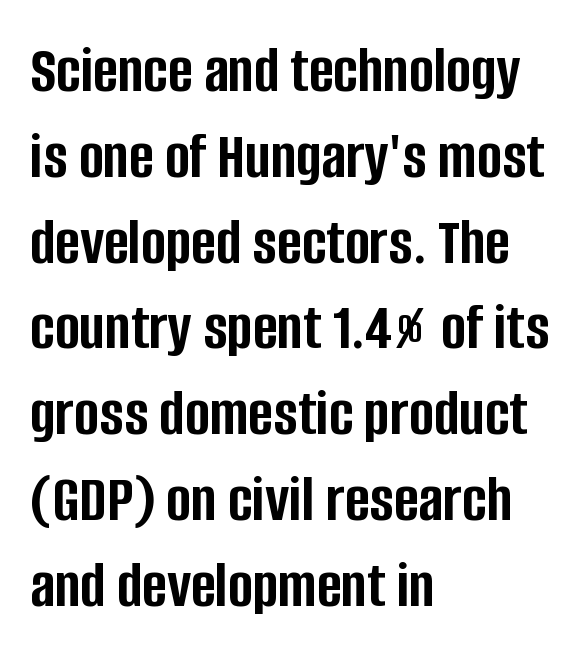
The image shows 67 px semibold, condensed sans-serif type, upright; set left-aligned, normal line spacing (1.28x), normal letter spacing, not underlined; low stroke contrast and a large x-height.
